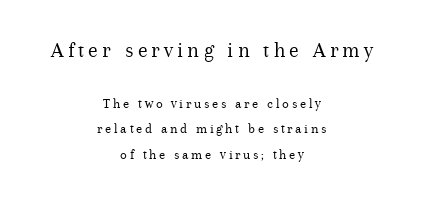
{"italic": "no", "bold": "no", "underline": "no", "align": "center", "line_spacing_ratio": 1.82, "larger_block": "first", "size_ratio": 1.57, "glyph_px": 22}
